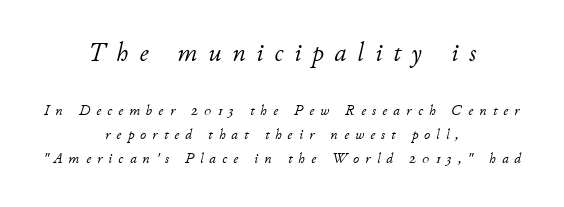
Q: Is the text bold? A: No.
Q: Is the text italic (slanted)? A: Yes, it leans right by about 11 degrees.
Q: Is the text underlined? A: No.
Q: How is the paragraph aligned? A: Centered.
Q: Is the spacing between letters normal or unusually wide? A: Unusually wide.
Q: Is the spacing between lines tight, normal or loose? A: Normal.
Q: Which block of text is set in a larger size, the first (top) or the second (bottom)? A: The first (top) one.
